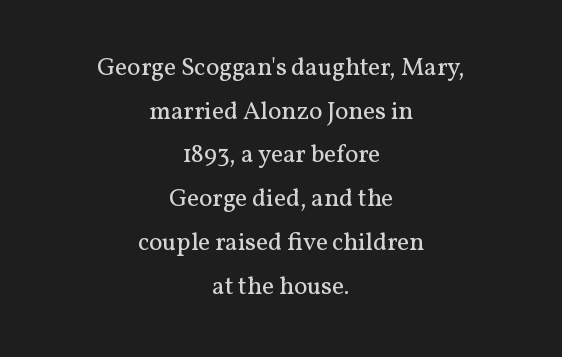
The characters are drawn with everyday or finer stroke widths. The gaps between neighbouring characters are ordinary and unremarkable. These lines stack symmetrically, like a column narrowing and widening about its center. The string is rendered with underlining switched off.
